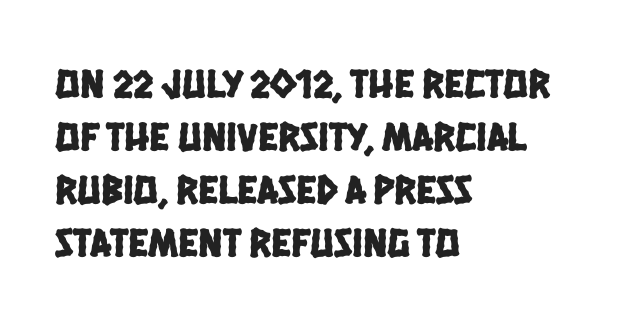
Q: Is the typeface a serif or a sans-serif typeface? A: Sans-serif.
Q: Is the text underlined? A: No.
Q: How is the paragraph aligned? A: Left-aligned.
Q: Is the spacing between letters normal or unusually wide? A: Normal.
Q: Is the spacing between lines tight, normal or loose? A: Normal.
Q: Width (condensed, normal, or wide)? A: Condensed.
Q: Stroke contrast? A: Low.
Q: x-height? A: Large.
Q: Monospaced? A: No.
